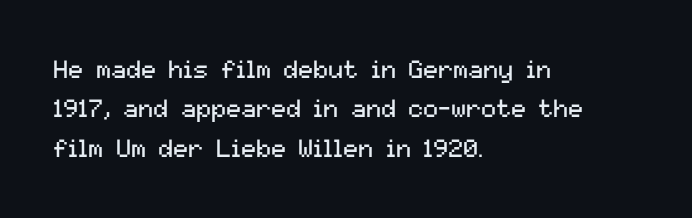
This block has exactly the height ordinary leading produces. Heft: none added — not bold. The face used here is rendered with its standard letterfit. Horizontally, the lines are justified to the leading edge only.
